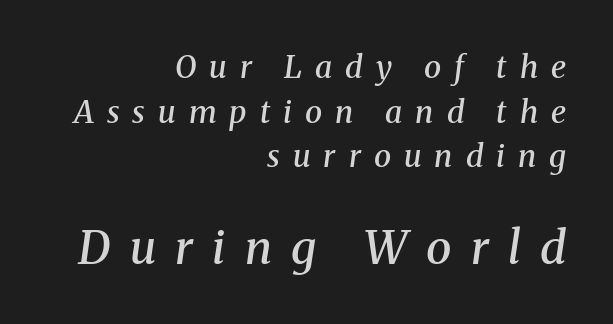
Q: Is the text bold? A: Semi-bold.
Q: Is the text italic (slanted)? A: Yes, it leans right by about 8 degrees.
Q: Is the typeface a serif or a sans-serif typeface? A: Serif.
Q: Is the text underlined? A: No.
Q: How is the paragraph aligned? A: Right-aligned.
Q: Is the spacing between letters normal or unusually wide? A: Unusually wide.
Q: Is the spacing between lines tight, normal or loose? A: Normal.
Q: Which block of text is set in a larger size, the first (top) or the second (bottom)? A: The second (bottom) one.
Q: Width (condensed, normal, or wide)? A: Normal.
Q: Stroke contrast? A: Medium.
Q: x-height? A: Medium.
Q: Monospaced? A: No.
